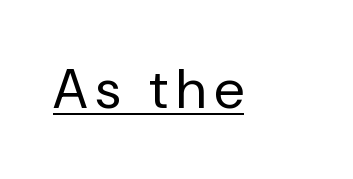
Honestly, the underline is the first thing you notice here. Unlike a traditional serif, this face leaves its strokes unadorned. This is the regular roman posture of the typeface. The weight tops out at a normal text grade. Looks like regular typesetting: each glyph gets only the width it needs.
